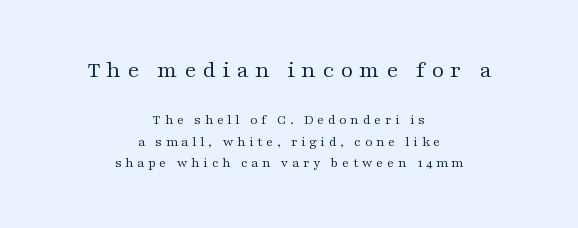
Q: Is the text bold? A: No.
Q: Is the text italic (slanted)? A: No, it is upright.
Q: Is the text underlined? A: No.
Q: How is the paragraph aligned? A: Centered.
Q: Is the spacing between letters normal or unusually wide? A: Unusually wide.
Q: Is the spacing between lines tight, normal or loose? A: Normal.
Q: Which block of text is set in a larger size, the first (top) or the second (bottom)? A: The first (top) one.
